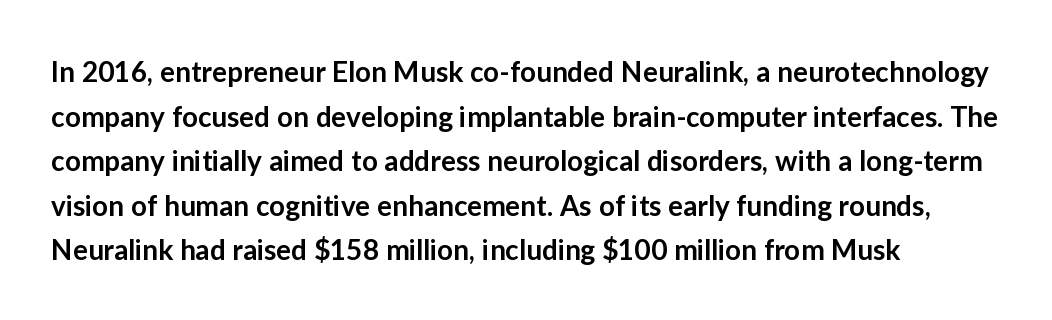
Proportional: the letters do not fall into vertical columns. The letters carry no serifs — their stems end cleanly without finishing strokes. The area under the type is left untouched. When letters stand straight like this, we call the style roman or upright. Caption: multi-line text, flush left, ragged right.
